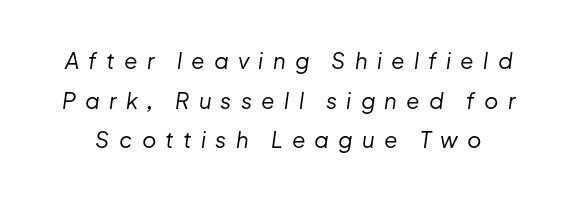
Q: Is the text bold? A: No.
Q: Is the text italic (slanted)? A: Yes, it leans right by about 8 degrees.
Q: Is the text underlined? A: No.
Q: Is the spacing between letters normal or unusually wide? A: Unusually wide.
